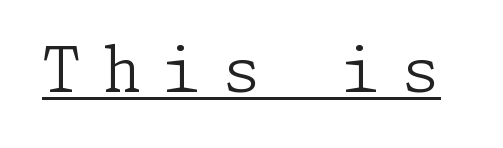
{"serif": "yes", "italic": "no", "bold": "no", "weight": "light", "width": "normal", "stroke_contrast": "low", "x_height": "medium", "underline": "yes", "letter_spacing": "wide", "letter_spacing_em": 0.33, "glyph_px": 63}
